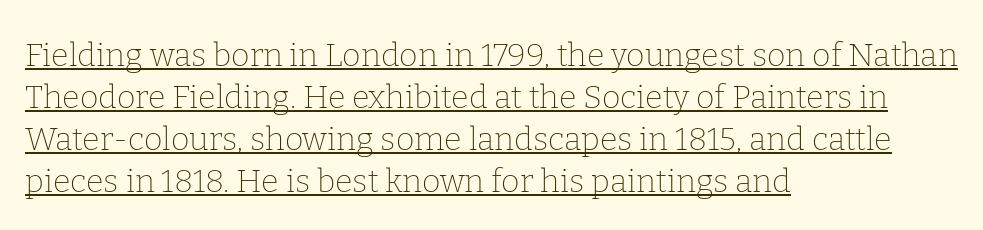
The passage shown is typed in a proportional face where columns would drift. Designer's note — italics off, roman on. Stroke thickness stays within the range of a standard reading face or lighter. Beneath each row of characters lies a ruled line.
